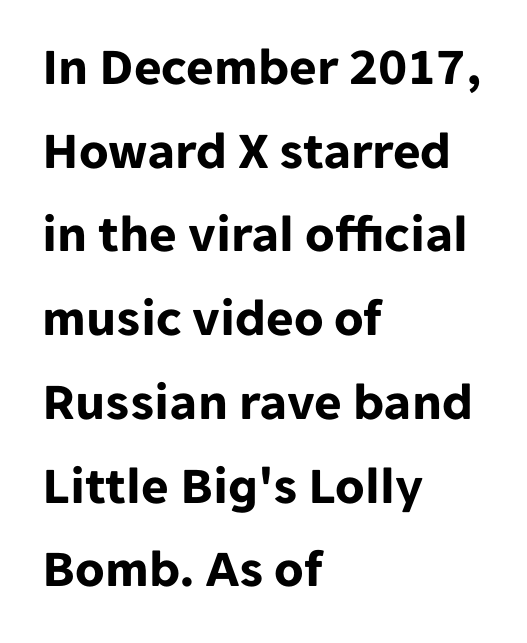
Italic: no, the glyphs are upright roman. These lines are set flush left with a ragged right edge. Bare-footed words on every line. Look at the bottom of the vertical strokes: they stop flat, with no serifs. The rendering keeps characters at their native spacing.
